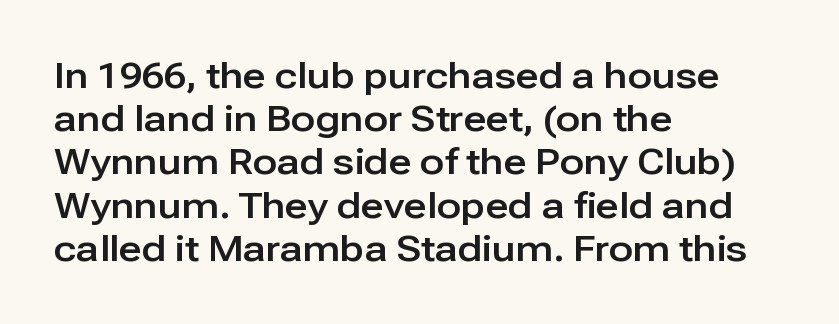
This is sans-serif lettering, the kind often seen on screens and signage. The letters advance in unequal steps, a hallmark of proportional type. The zone under the glyphs is completely vacant. Rendered with straight, roman letterforms. Layout note: lines flush left.
